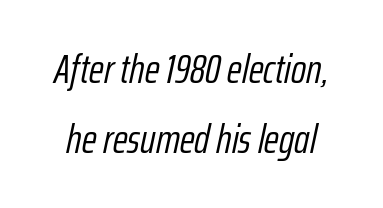
{"italic": "yes", "lean": "right", "slant_degrees": 12, "bold": "no", "weight": "light", "width": "condensed", "stroke_contrast": "low", "x_height": "medium", "monospaced": "no", "underline": "no", "line_spacing_ratio": 1.71, "letter_spacing": "normal", "letter_spacing_em": 0.0, "glyph_px": 41}
